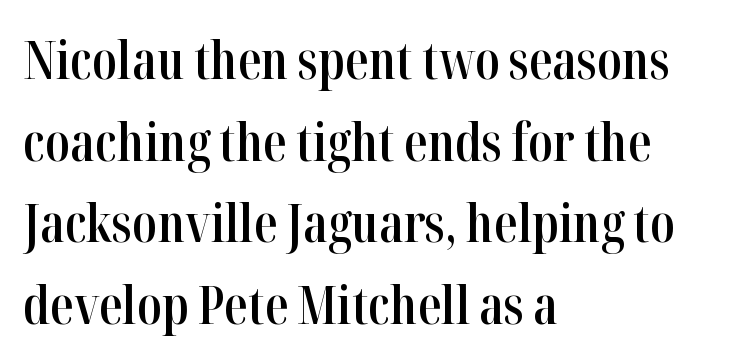
The image shows 52 px semibold, condensed serif type, upright; set left-aligned, normal line spacing (1.57x), normal letter spacing, not underlined; high stroke contrast and a medium x-height.
